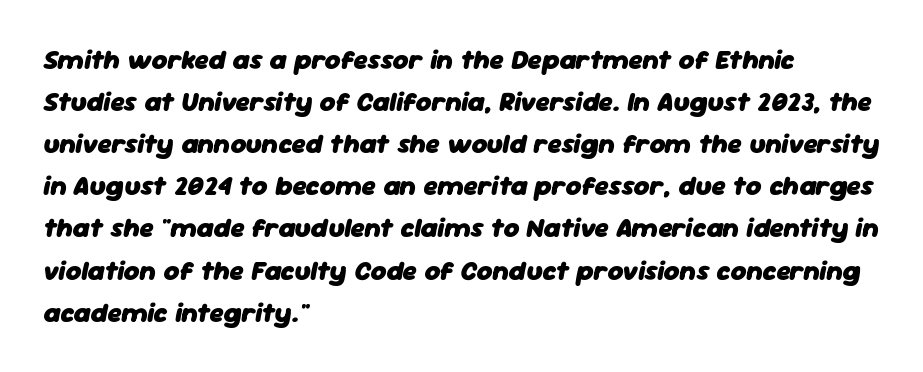
Each word holds together tightly as a unit, with standard inter-letter gaps. Is there much room between lines? A standard amount, neither cramped nor airy. Plain, unruled lines of type. Does the weight exceed regular? Yes, all the way to bold.
